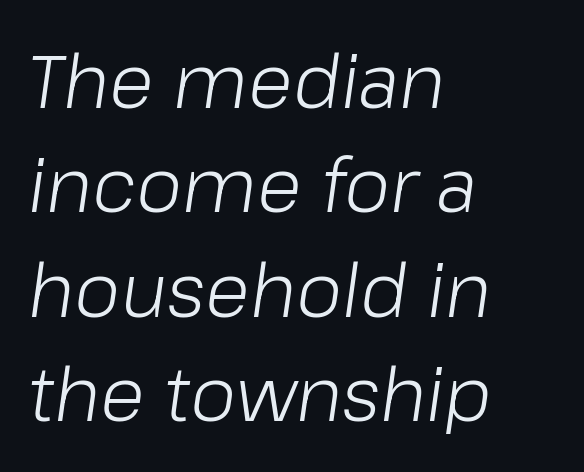
Lines of text with bare space underneath. No chunkiness to these letters — they're not bold. Tall strokes in this sample are angled rather than plumb. Honestly, the letter spacing is just normal — you wouldn't notice it. Compared with a centered layout, this one pins lines to the left instead.
